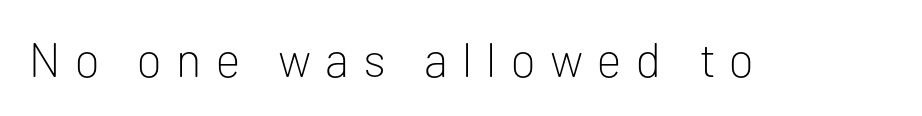
The font's upright variant was chosen for this text. The passage shown is typed in a proportional face where columns would drift. The specimen omits any rule beneath the text block's lines. Font category for this specimen: sans-serif.
